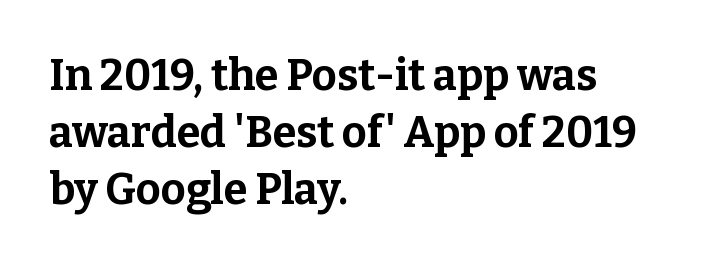
{"serif": "yes", "italic": "no", "bold": "yes", "weight": "bold", "width": "normal", "stroke_contrast": "low", "x_height": "medium", "monospaced": "no", "underline": "no", "align": "left", "line_spacing": "normal", "line_spacing_ratio": 1.32, "letter_spacing": "normal", "letter_spacing_em": 0.0, "glyph_px": 43}
